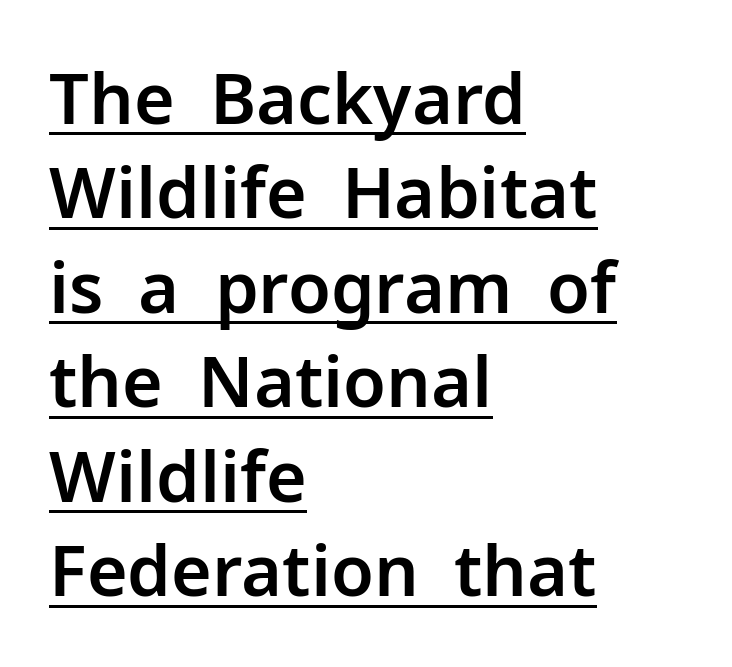
{"serif": "no", "italic": "no", "width": "normal", "stroke_contrast": "low", "x_height": "medium", "monospaced": "no", "underline": "yes", "align": "left", "line_spacing": "normal", "line_spacing_ratio": 1.35, "letter_spacing": "normal", "letter_spacing_em": 0.0, "glyph_px": 70}
